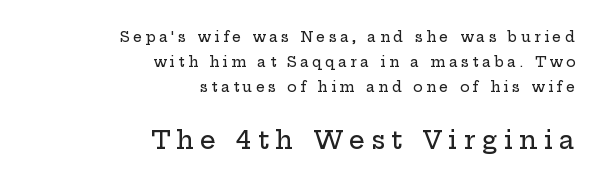
The image shows 25 px text type, upright; set right-aligned, line spacing 1.8x, unusually wide letter spacing (+0.25 em), not underlined; the second (bottom) block is 1.79x larger.
